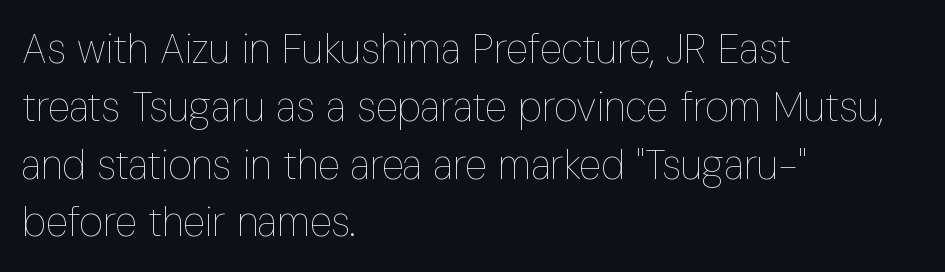
Spacing verdict: proportional, widths tailored to each character. This reads as an unemphasized weight, regular at the heaviest. This block has exactly the height ordinary leading produces. One-word summary of the alignment: left.
